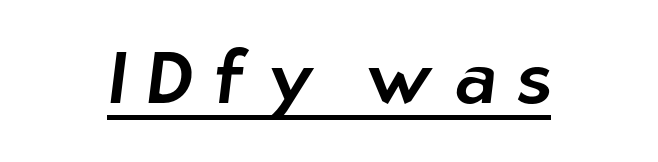
Q: Is the typeface a serif or a sans-serif typeface? A: Sans-serif.
Q: Is the text underlined? A: Yes.
Q: Is the spacing between letters normal or unusually wide? A: Unusually wide.
Q: Width (condensed, normal, or wide)? A: Normal.
Q: Stroke contrast? A: Low.
Q: x-height? A: Medium.
Q: Monospaced? A: No.
